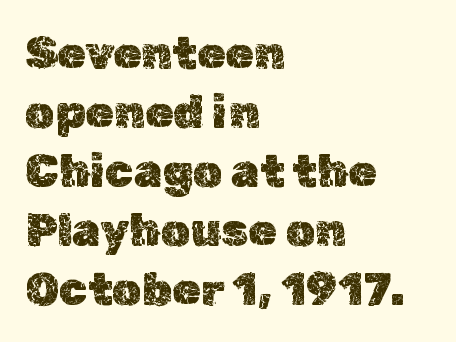
{"italic": "no", "width": "normal", "x_height": "medium", "monospaced": "no", "underline": "no", "align": "left", "line_spacing": "normal", "line_spacing_ratio": 1.28, "letter_spacing": "normal", "letter_spacing_em": 0.0, "glyph_px": 46}
